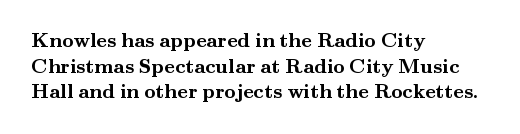
The image shows 20 px bold type, upright; set left-aligned, normal line spacing (1.28x), normal letter spacing, not underlined.
